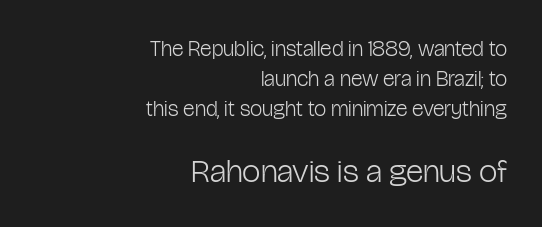
The image shows 33 px light, condensed sans-serif type, upright; set right-aligned, normal line spacing (1.36x), normal letter spacing, not underlined; the second (bottom) block is 1.5x larger; low stroke contrast and a medium x-height.
